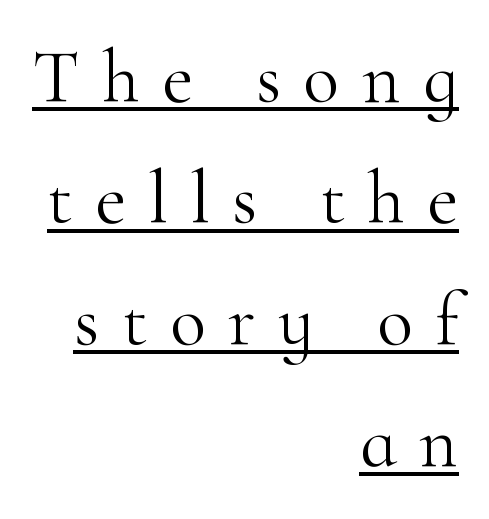
Q: Is the text bold? A: No.
Q: Is the text italic (slanted)? A: No, it is upright.
Q: Is the typeface a serif or a sans-serif typeface? A: Serif.
Q: Is the text underlined? A: Yes.
Q: How is the paragraph aligned? A: Right-aligned.
Q: Is the spacing between letters normal or unusually wide? A: Unusually wide.
Q: Is the spacing between lines tight, normal or loose? A: Normal.
Q: Width (condensed, normal, or wide)? A: Normal.
Q: Stroke contrast? A: High.
Q: x-height? A: Small.
Q: Monospaced? A: No.
